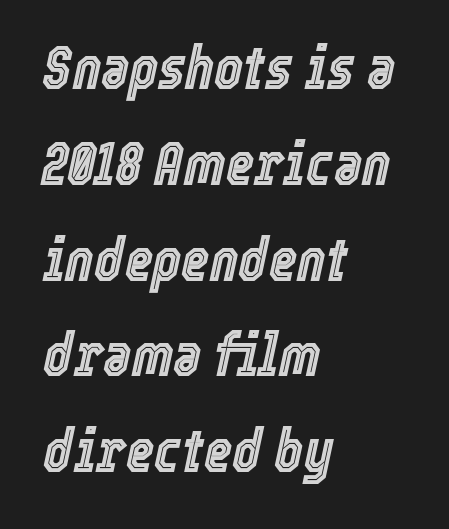
Teacher's note: observe the even left margin — that is flush-left alignment. Regarding leading, the lines here are spaced in the standard way. Character widths vary here, with narrow letters taking less room than wide ones. This sample uses plain, unmodified letter spacing. A clean baseline with only descenders dipping below it.
